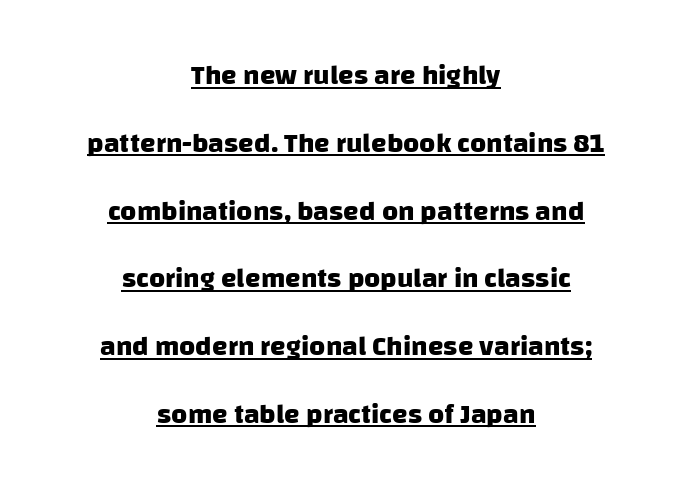
Q: Is the text bold? A: Yes.
Q: Is the typeface a serif or a sans-serif typeface? A: Sans-serif.
Q: Is the text underlined? A: Yes.
Q: How is the paragraph aligned? A: Centered.
Q: Is the spacing between letters normal or unusually wide? A: Normal.
Q: Is the spacing between lines tight, normal or loose? A: Loose.
Q: Width (condensed, normal, or wide)? A: Normal.
Q: Stroke contrast? A: Low.
Q: x-height? A: Large.
Q: Monospaced? A: No.
